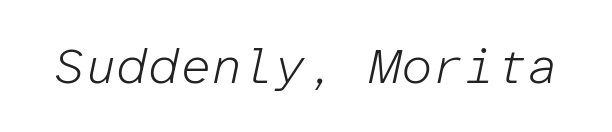
Every character here occupies the same horizontal width, giving the sample a typewriter-like rhythm. These glyphs show unthickened strokes, regular width or finer. No word sits above an underline. The rendering keeps characters at their native spacing.
